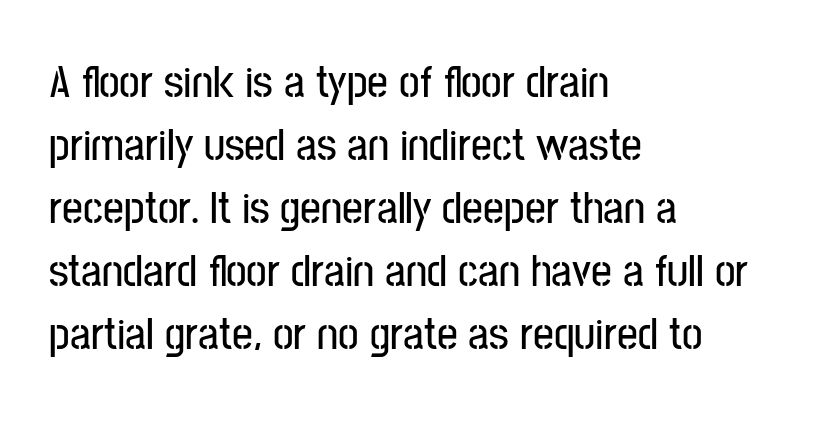
The image shows 46 px condensed sans-serif type, upright; set left-aligned, normal line spacing (1.37x), normal letter spacing, not underlined; low stroke contrast and a medium x-height.
